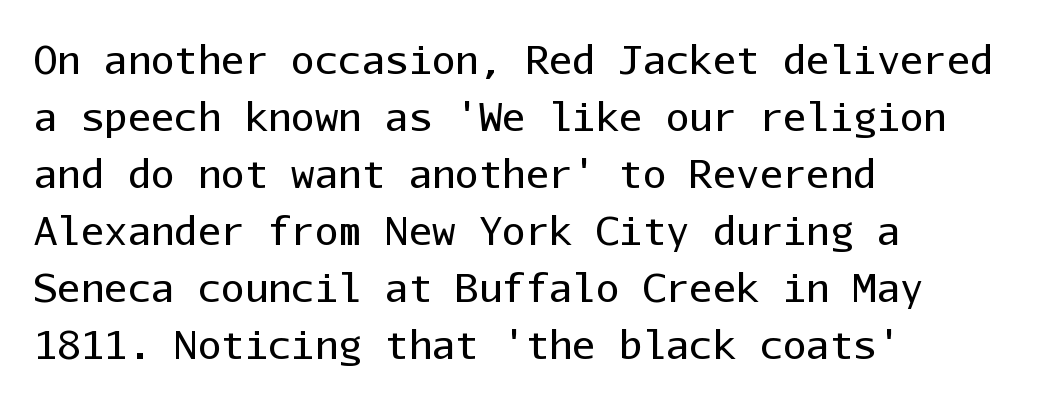
{"serif": "no", "italic": "no", "bold": "no", "weight": "regular", "width": "normal", "stroke_contrast": "low", "x_height": "medium", "monospaced": "yes", "underline": "no", "align": "left", "line_spacing": "normal", "line_spacing_ratio": 1.46, "letter_spacing": "normal", "letter_spacing_em": 0.0, "glyph_px": 39}
